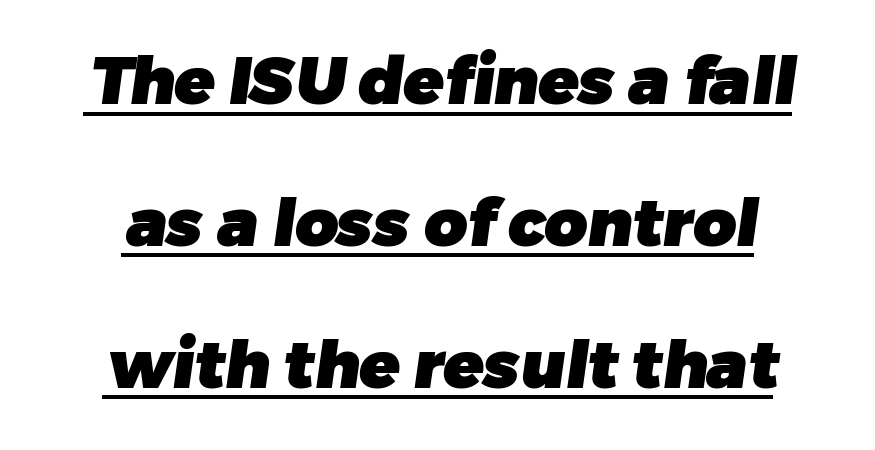
Q: Is the text bold? A: Yes.
Q: Is the typeface a serif or a sans-serif typeface? A: Sans-serif.
Q: Is the text underlined? A: Yes.
Q: How is the paragraph aligned? A: Centered.
Q: Is the spacing between letters normal or unusually wide? A: Normal.
Q: Is the spacing between lines tight, normal or loose? A: Loose.
Q: Width (condensed, normal, or wide)? A: Normal.
Q: Stroke contrast? A: Low.
Q: x-height? A: Medium.
Q: Monospaced? A: No.
